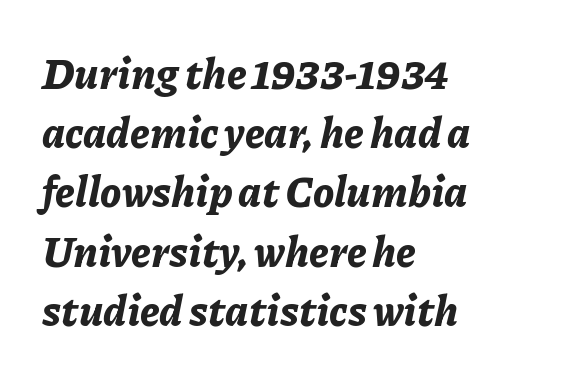
The image shows 42 px bold type, italic (leaning right); set left-aligned, normal line spacing (1.41x), normal letter spacing, not underlined; low stroke contrast and a medium x-height.
